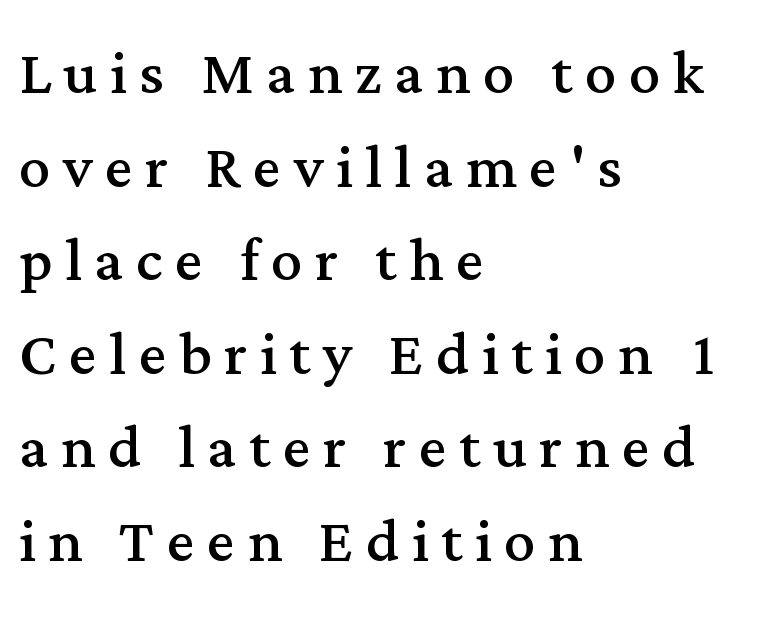
{"serif": "yes", "italic": "no", "bold": "no", "weight": "regular", "width": "normal", "stroke_contrast": "medium", "x_height": "medium", "monospaced": "no", "underline": "no", "align": "left", "line_spacing_ratio": 1.2, "glyph_px": 78}
